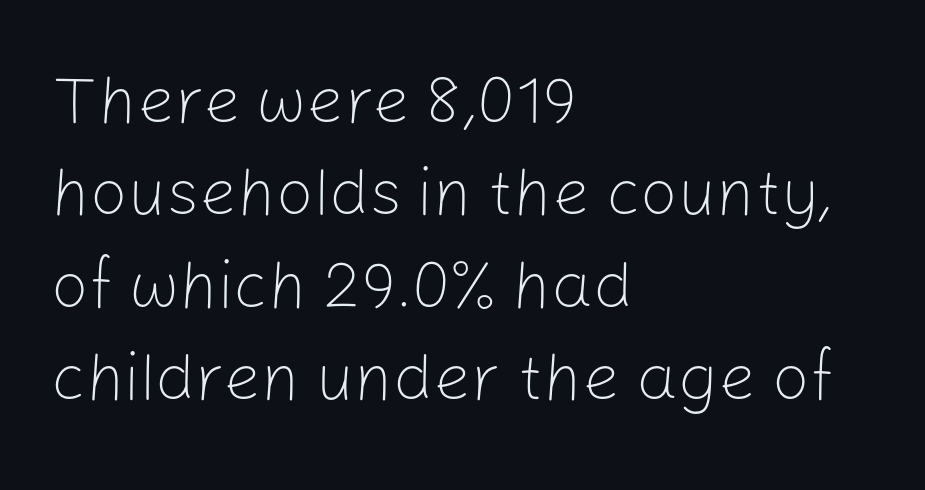
{"serif": "no", "italic": "no", "bold": "no", "weight": "light", "width": "normal", "stroke_contrast": "low", "x_height": "medium", "monospaced": "no", "underline": "no", "align": "left", "line_spacing": "normal", "line_spacing_ratio": 1.4, "letter_spacing": "normal", "letter_spacing_em": 0.0, "glyph_px": 66}
